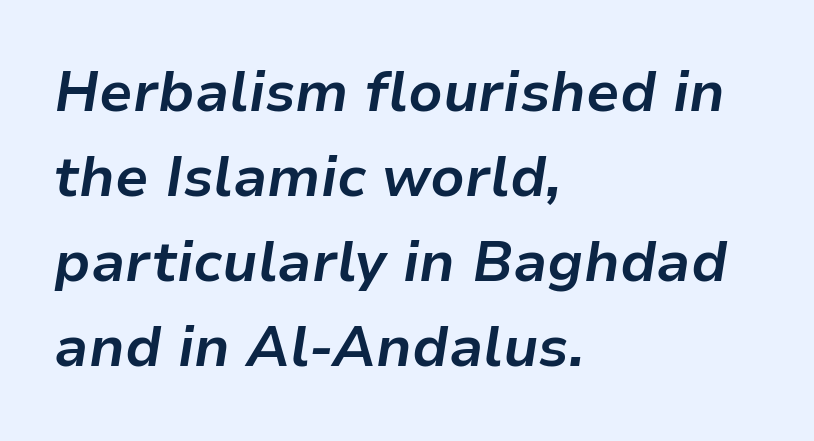
Thick stems and heavy bowls — unmistakably bold. The axis of the letterforms is tilted away from vertical. Letter spacing: default. The face used here is proportionally spaced, like ordinary book or web type. The rendering uses a moderate line-height, typical for paragraphs. Every row of glyphs begins at an identical x-position on the left.
